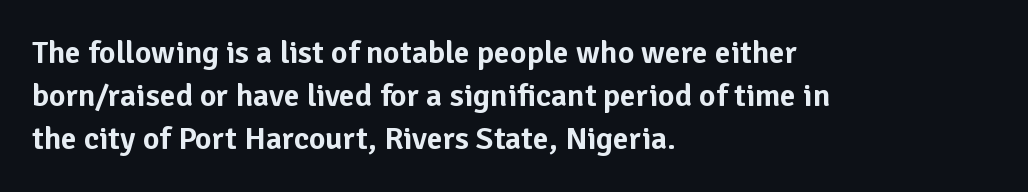
The image shows 32 px sans-serif type, upright; set left-aligned, normal line spacing (1.35x), normal letter spacing, not underlined; low stroke contrast and a medium x-height.
